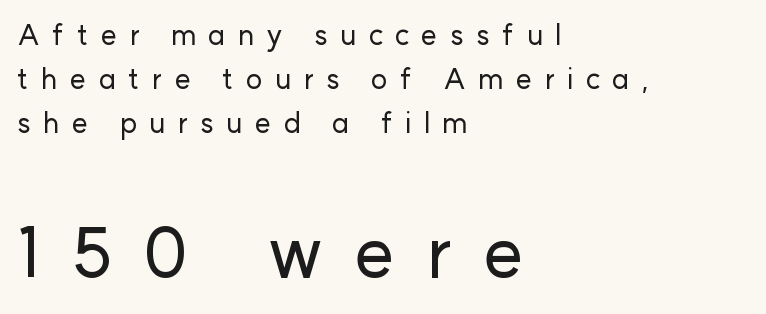
{"serif": "no", "italic": "no", "width": "normal", "stroke_contrast": "low", "x_height": "medium", "monospaced": "no", "underline": "no", "align": "left", "line_spacing": "normal", "line_spacing_ratio": 1.58, "letter_spacing": "wide", "letter_spacing_em": 0.44, "larger_block": "second", "size_ratio": 2.54, "glyph_px": 71}
